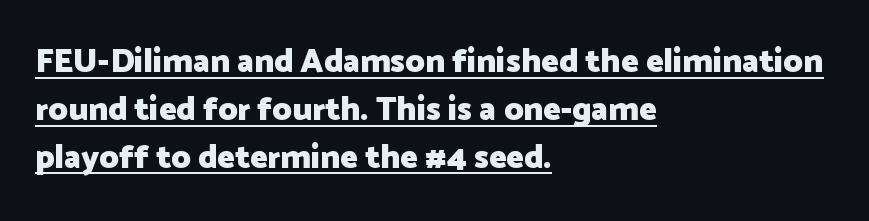
The image shows 33 px heavy sans-serif type, upright; set left-aligned, normal line spacing (1.45x), normal letter spacing, underlined; low stroke contrast and a medium x-height.
